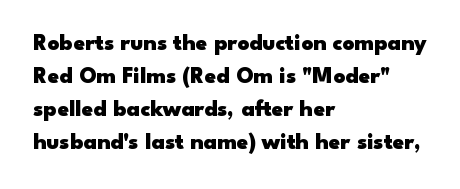
The image shows 23 px bold type, upright; set left-aligned, normal line spacing (1.44x), normal letter spacing, not underlined.
